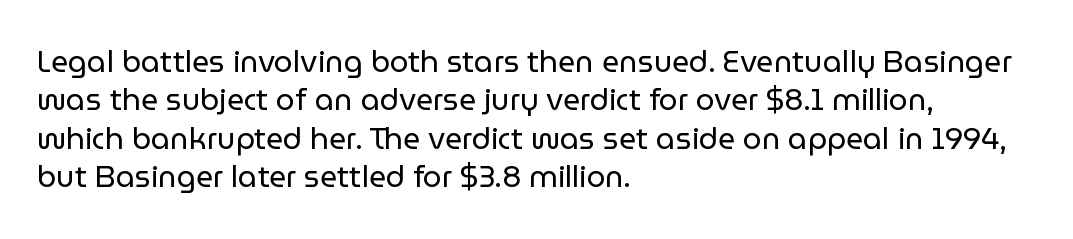
Q: Is the text bold? A: No.
Q: Is the text italic (slanted)? A: No, it is upright.
Q: Is the typeface a serif or a sans-serif typeface? A: Sans-serif.
Q: Is the text underlined? A: No.
Q: How is the paragraph aligned? A: Left-aligned.
Q: Is the spacing between letters normal or unusually wide? A: Normal.
Q: Is the spacing between lines tight, normal or loose? A: Normal.
Q: Width (condensed, normal, or wide)? A: Normal.
Q: Stroke contrast? A: Low.
Q: x-height? A: Medium.
Q: Monospaced? A: No.
